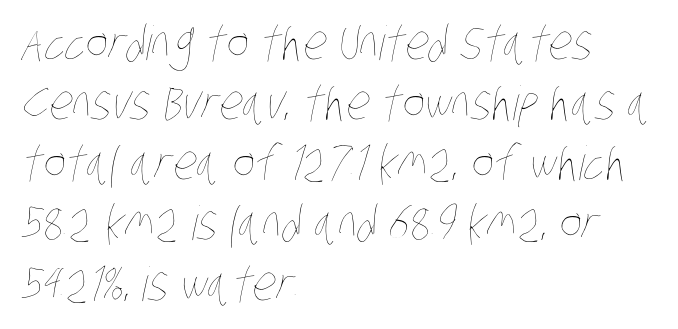
The image shows 47 px thin, condensed type; set left-aligned, normal line spacing (1.28x), normal letter spacing, not underlined; low stroke contrast and a large x-height.
